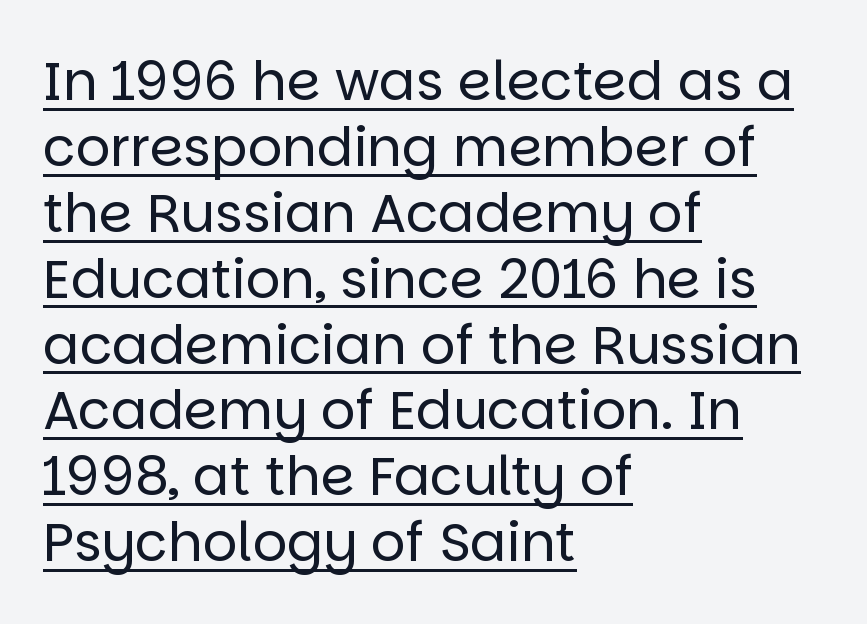
Short and long lines alike share a common starting point at left. To sum up the face: it is a sans, with no serifs. Is there an underline? Yes — a line sits under the letters. This reads as an unemphasized weight, regular at the heaviest.
